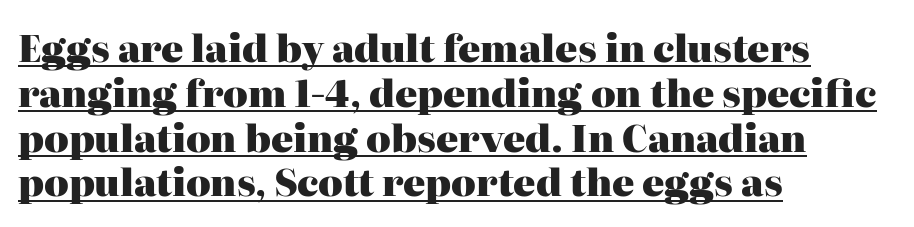
Q: Is the text bold? A: Yes.
Q: Is the text italic (slanted)? A: No, it is upright.
Q: Is the typeface a serif or a sans-serif typeface? A: Serif.
Q: Is the text underlined? A: Yes.
Q: How is the paragraph aligned? A: Left-aligned.
Q: Is the spacing between letters normal or unusually wide? A: Normal.
Q: Width (condensed, normal, or wide)? A: Normal.
Q: Stroke contrast? A: High.
Q: x-height? A: Medium.
Q: Monospaced? A: No.
